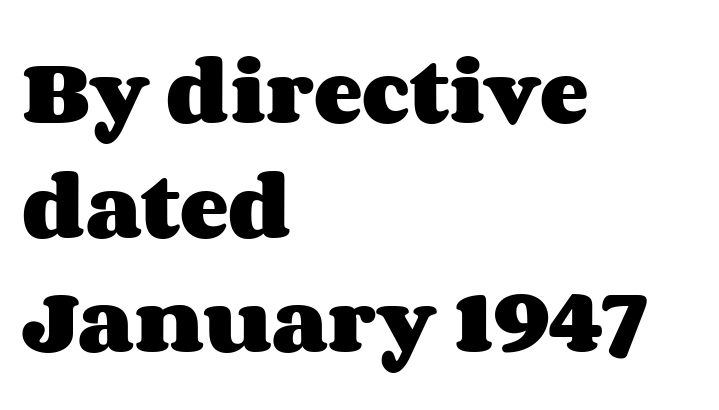
The image shows 73 px heavy, wide type, upright; set left-aligned, normal line spacing (1.57x), normal letter spacing, not underlined; medium stroke contrast and a large x-height.
